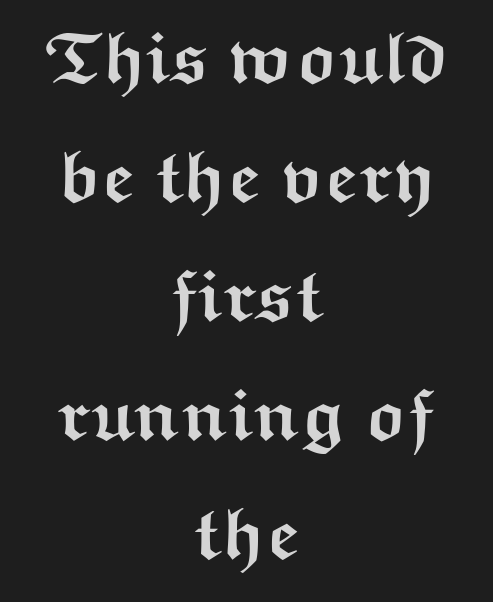
The passage shown stacks its lines at a standard gap. Here the designer chose a conventional face with non-uniform glyph widths. The lines in this sample share a center point and differ in where they start and stop. Any mark beneath the type? The region is blank. This is heavy type, rendered in bold.
